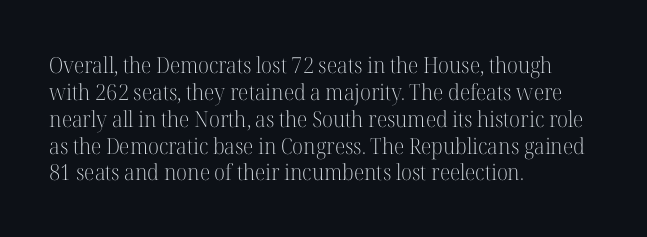
Q: Is the text bold? A: No.
Q: Is the text italic (slanted)? A: No, it is upright.
Q: Is the text underlined? A: No.
Q: How is the paragraph aligned? A: Left-aligned.
Q: Is the spacing between letters normal or unusually wide? A: Normal.
